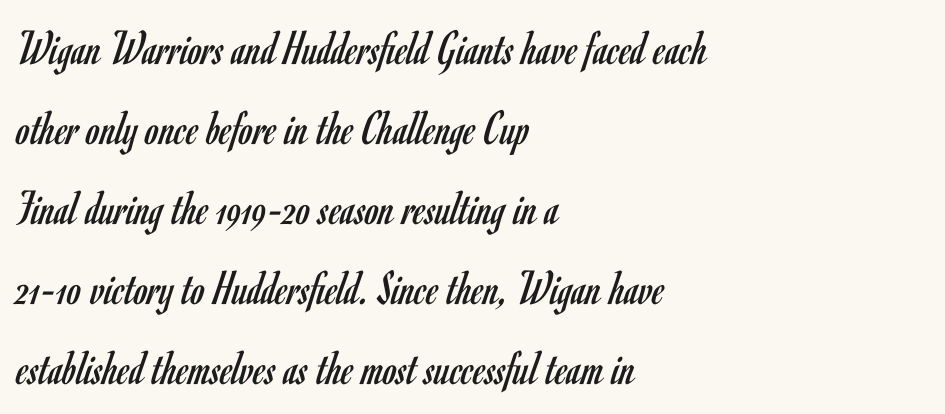
The image shows 50 px regular-weight, condensed sans-serif type; set left-aligned, normal line spacing (1.6x), normal letter spacing, not underlined; low stroke contrast and a small x-height.
